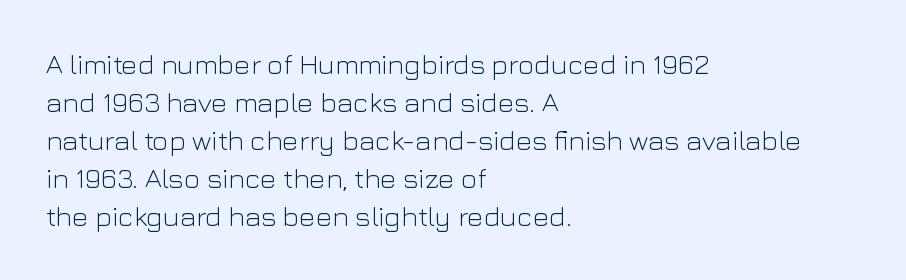
Q: Is the text bold? A: No.
Q: Is the text italic (slanted)? A: No, it is upright.
Q: Is the typeface a serif or a sans-serif typeface? A: Sans-serif.
Q: Is the text underlined? A: No.
Q: How is the paragraph aligned? A: Left-aligned.
Q: Is the spacing between letters normal or unusually wide? A: Normal.
Q: Is the spacing between lines tight, normal or loose? A: Normal.
Q: Width (condensed, normal, or wide)? A: Normal.
Q: Stroke contrast? A: Low.
Q: x-height? A: Medium.
Q: Monospaced? A: No.
